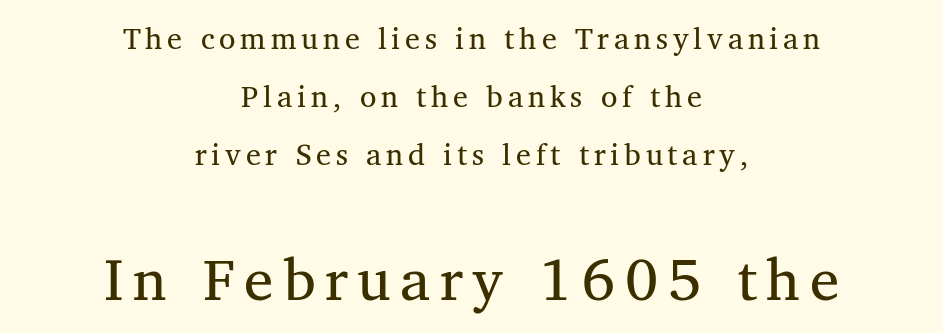
The image shows 59 px regular-weight serif type; set centered, loose line spacing (1.93x), not underlined; the second (bottom) block is 1.97x larger; medium stroke contrast and a medium x-height.
